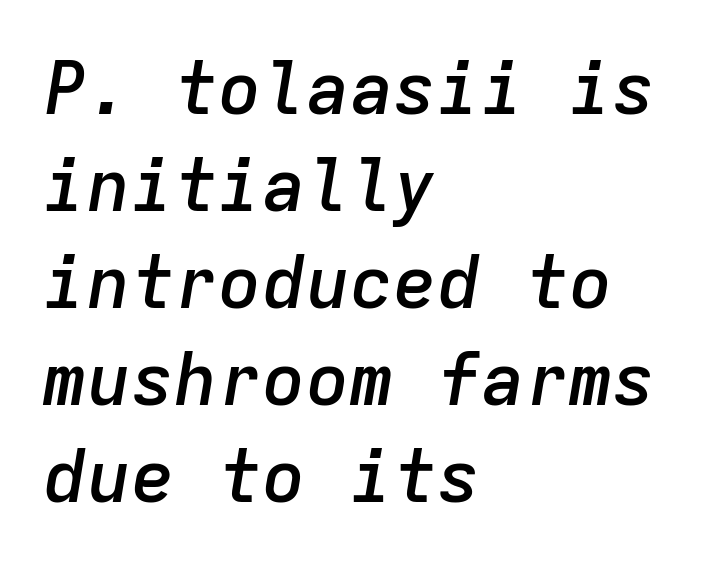
Underline: absent. Tall strokes in this sample are angled rather than plumb. The rendering uses typewriter-style spacing with identical character cells. Casual observation: everything's shoved over to the left. These lines keep a tight, regular rhythm from letter to letter. These lines carry some extra weight — a demibold, not a full bold.
